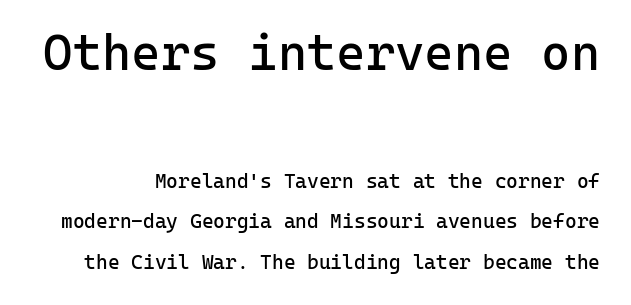
Q: Is the text bold? A: No.
Q: Is the text italic (slanted)? A: No, it is upright.
Q: Is the typeface a serif or a sans-serif typeface? A: Sans-serif.
Q: Is the text underlined? A: No.
Q: Is the spacing between letters normal or unusually wide? A: Normal.
Q: Is the spacing between lines tight, normal or loose? A: Loose.
Q: Which block of text is set in a larger size, the first (top) or the second (bottom)? A: The first (top) one.
Q: Width (condensed, normal, or wide)? A: Normal.
Q: Stroke contrast? A: Low.
Q: x-height? A: Medium.
Q: Monospaced? A: Yes.
